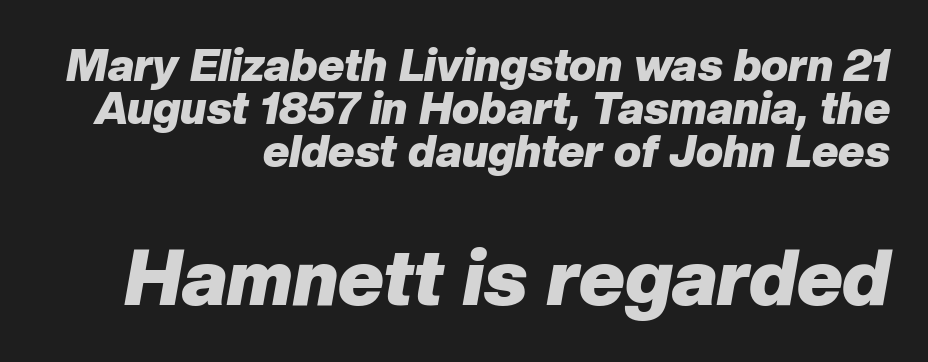
Q: Is the text bold? A: Yes.
Q: Is the text italic (slanted)? A: Yes, it leans right by about 10 degrees.
Q: Is the text underlined? A: No.
Q: How is the paragraph aligned? A: Right-aligned.
Q: Is the spacing between letters normal or unusually wide? A: Normal.
Q: Is the spacing between lines tight, normal or loose? A: Tight.
Q: Which block of text is set in a larger size, the first (top) or the second (bottom)? A: The second (bottom) one.
Q: Width (condensed, normal, or wide)? A: Normal.
Q: Stroke contrast? A: Low.
Q: x-height? A: Medium.
Q: Monospaced? A: No.
